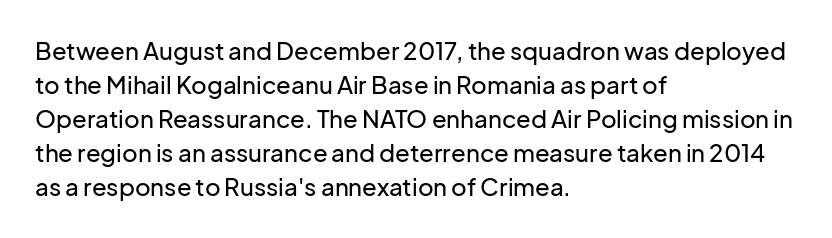
The image shows 24 px text type, upright; set left-aligned, normal line spacing (1.42x), normal letter spacing, not underlined.
